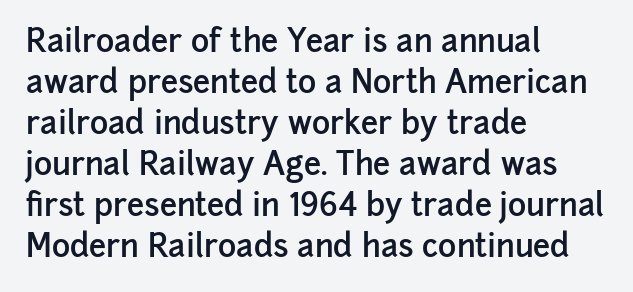
Q: Is the text bold? A: Semi-bold.
Q: Is the text italic (slanted)? A: No, it is upright.
Q: Is the typeface a serif or a sans-serif typeface? A: Sans-serif.
Q: Is the text underlined? A: No.
Q: How is the paragraph aligned? A: Left-aligned.
Q: Is the spacing between letters normal or unusually wide? A: Normal.
Q: Is the spacing between lines tight, normal or loose? A: Normal.
Q: Width (condensed, normal, or wide)? A: Normal.
Q: Stroke contrast? A: Low.
Q: x-height? A: Medium.
Q: Monospaced? A: No.
